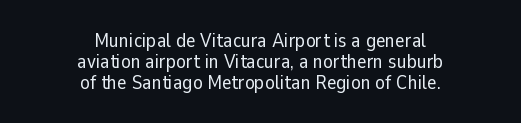
Q: Is the text bold? A: No.
Q: Is the text italic (slanted)? A: No, it is upright.
Q: Is the text underlined? A: No.
Q: How is the paragraph aligned? A: Centered.
Q: Is the spacing between letters normal or unusually wide? A: Normal.
Q: Is the spacing between lines tight, normal or loose? A: Tight.
